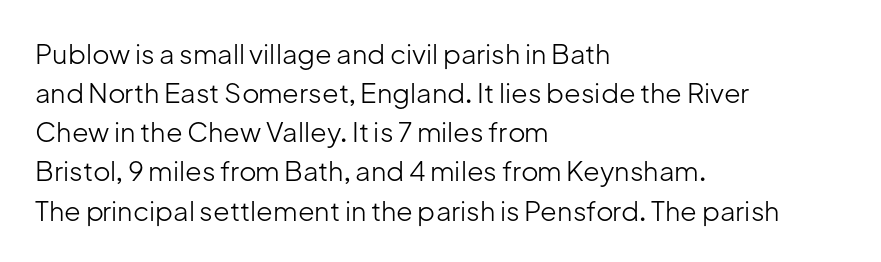
{"italic": "no", "bold": "no", "underline": "no", "align": "left", "line_spacing": "normal", "line_spacing_ratio": 1.45, "letter_spacing": "normal", "letter_spacing_em": 0.0, "glyph_px": 27}
